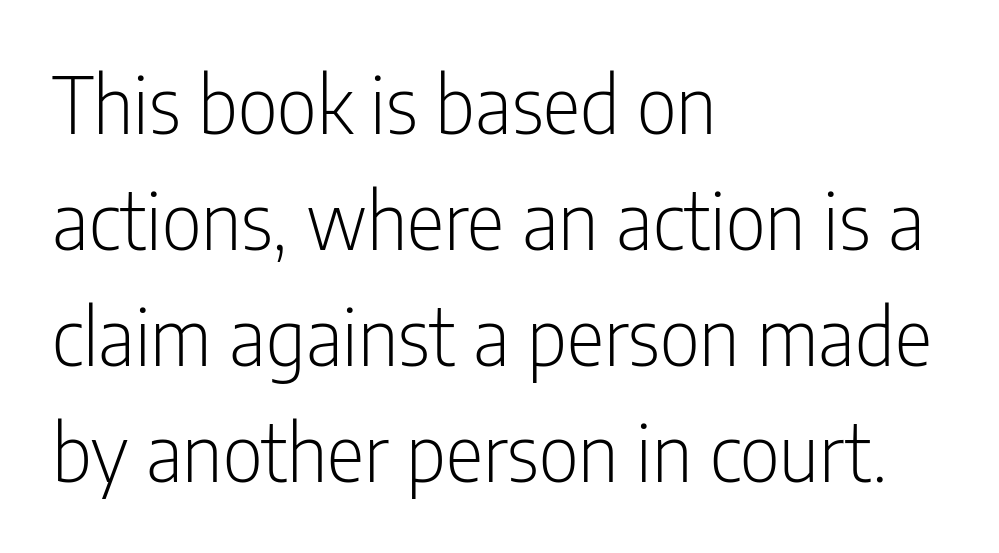
If you measured baseline to baseline, you'd find a middling distance. No word sits above an underline. No extra tracking has been applied to these lines. This is roman type, the default non-slanted kind.
